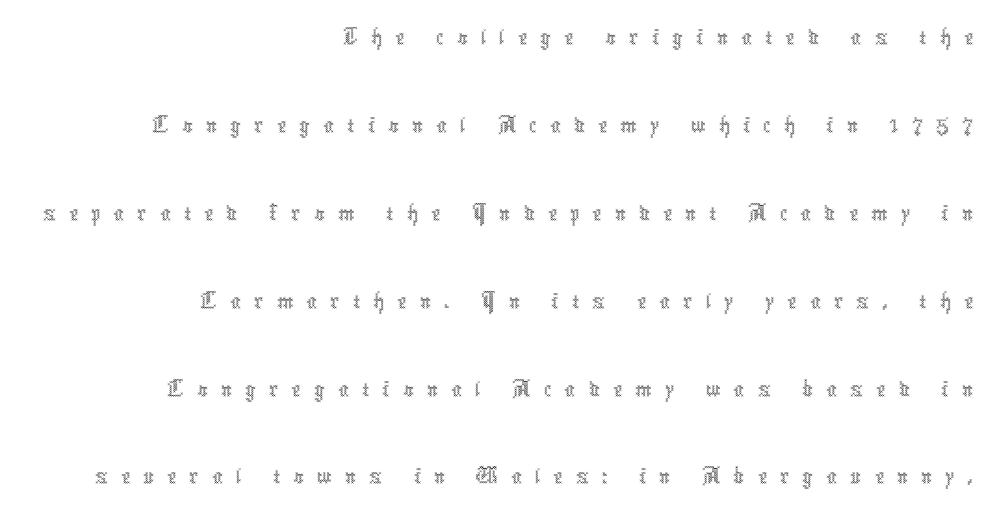
{"italic": "no", "bold": "no", "weight": "thin", "width": "condensed", "x_height": "medium", "monospaced": "no", "underline": "no", "align": "right", "line_spacing": "normal", "line_spacing_ratio": 1.69, "letter_spacing": "wide", "letter_spacing_em": 0.25, "glyph_px": 52}
